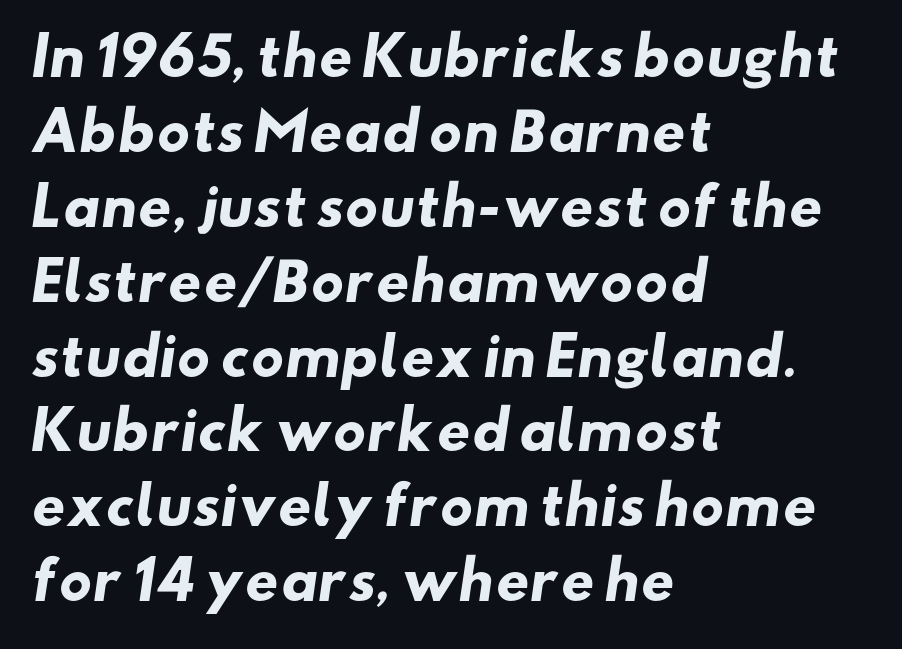
Think of a printed novel: that variable character pitch is what you see here. One glance says typical: line gaps are just what's usual. The rendering anchors every line to the left-hand side. Stroke terminals: plain, sans-serif.
